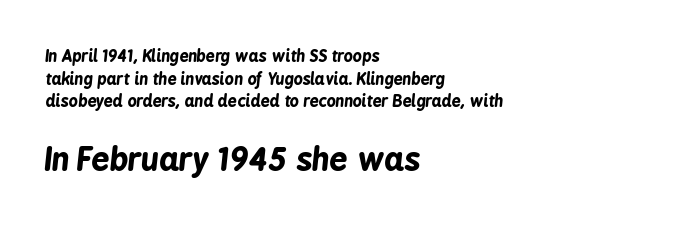
Where is the straight margin? On the left. The space between consecutive lines is moderate. Nobody touched the tracking dial on this one. Think of a printed novel: that variable character pitch is what you see here.
